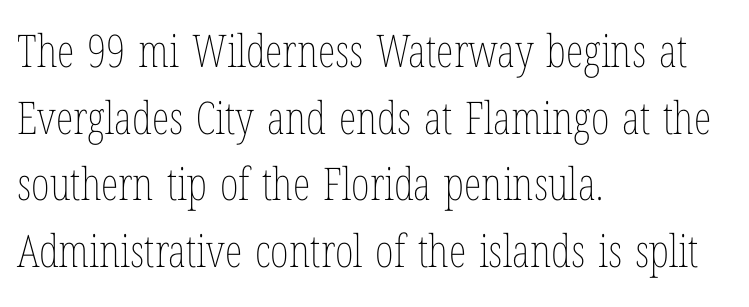
Normally led — the rows are evenly, conventionally spaced. A typesetter would call this proportional, since set widths differ per character. No heavy texture on the line: the type isn't bold. The passage shown is not underscored anywhere. The lines in this sample share a left origin and differ only in where they stop. Default kerning and tracking; the words read as compact shapes.
